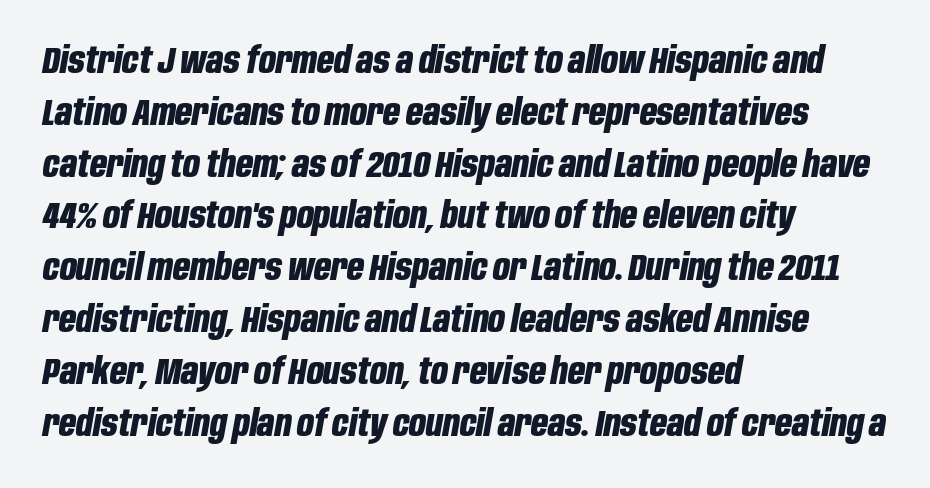
The image shows 37 px bold, condensed type, italic (leaning right); set left-aligned, normal line spacing (1.4x), normal letter spacing, not underlined; low stroke contrast and a large x-height.
